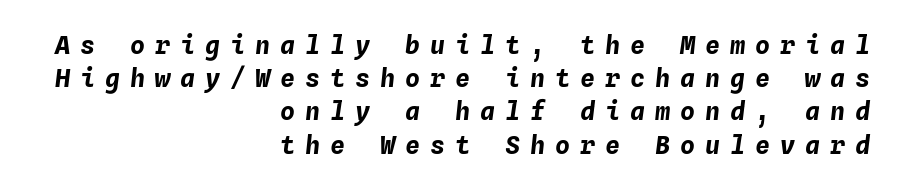
Does extra space separate the letters? Yes, quite a lot of it. A typesetter would mark this as italic. The space beneath each line is pristine and unruled. These lines sit exactly where default settings would place them. The paragraph shown leans on its right margin. This is heavy type, rendered in bold.
